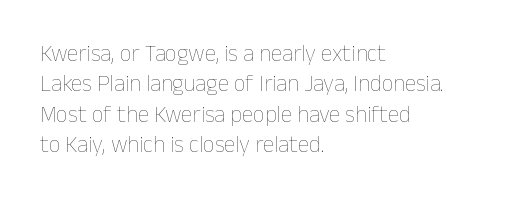
The image shows 23 px text type, upright; set left-aligned, normal line spacing (1.32x), normal letter spacing, not underlined.
